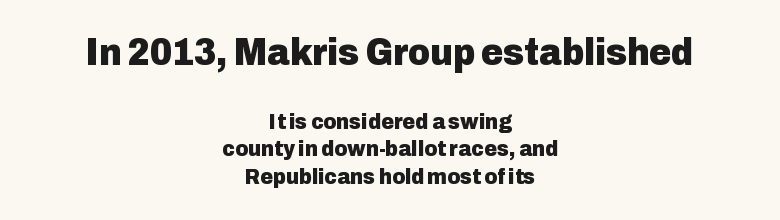
The lettering stays uniformly vertical, giving the passage a roman look. If you folded the block vertically in half, each line would mirror itself in length. In this sample the first text group is rendered at the bigger scale. This sample uses plain, unmodified letter spacing.
